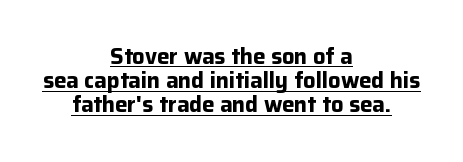
Q: Is the text bold? A: Yes.
Q: Is the text italic (slanted)? A: No, it is upright.
Q: Is the text underlined? A: Yes.
Q: How is the paragraph aligned? A: Centered.
Q: Is the spacing between letters normal or unusually wide? A: Normal.
Q: Is the spacing between lines tight, normal or loose? A: Tight.
